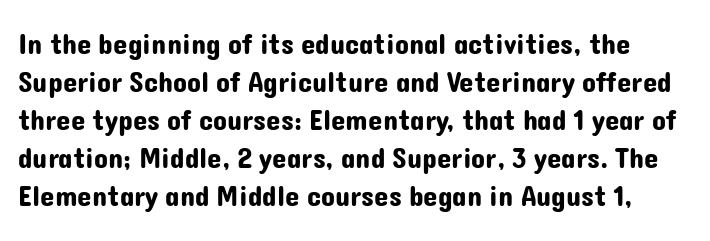
{"serif": "no", "italic": "no", "width": "normal", "stroke_contrast": "low", "x_height": "medium", "monospaced": "no", "underline": "no", "line_spacing": "normal", "line_spacing_ratio": 1.31, "letter_spacing": "normal", "letter_spacing_em": 0.0, "glyph_px": 29}
